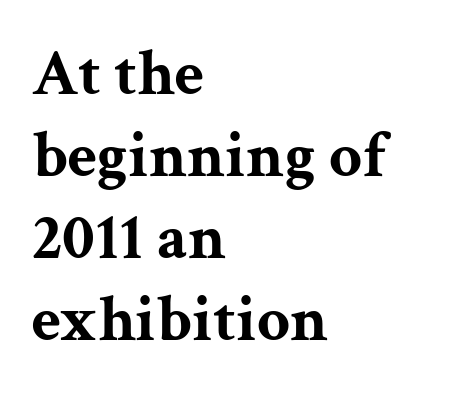
{"serif": "yes", "italic": "no", "bold": "yes", "weight": "bold", "width": "wide", "stroke_contrast": "medium", "x_height": "medium", "monospaced": "no", "underline": "no", "align": "left", "line_spacing": "normal", "line_spacing_ratio": 1.26, "letter_spacing": "normal", "letter_spacing_em": 0.0, "glyph_px": 65}
